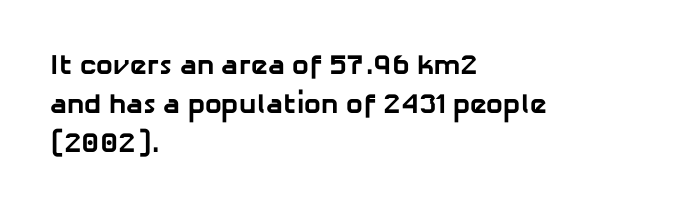
The image shows 28 px bold sans-serif type; set left-aligned, normal line spacing (1.39x), normal letter spacing, not underlined; low stroke contrast and a medium x-height.
